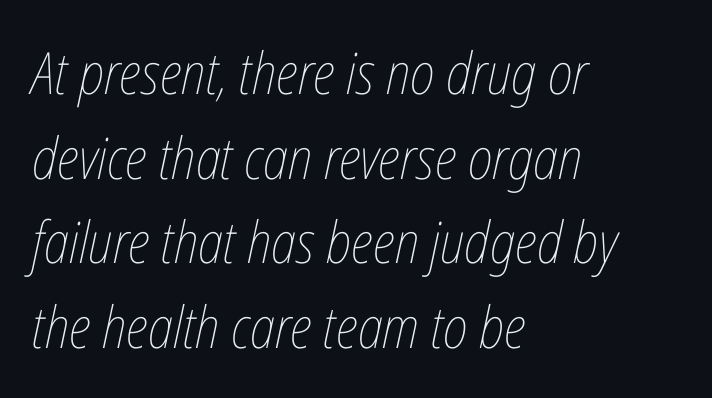
{"italic": "yes", "lean": "right", "slant_degrees": 12, "bold": "no", "weight": "thin", "width": "condensed", "stroke_contrast": "low", "x_height": "medium", "monospaced": "no", "underline": "no", "align": "left", "line_spacing": "normal", "line_spacing_ratio": 1.46, "letter_spacing": "normal", "letter_spacing_em": 0.0, "glyph_px": 58}
